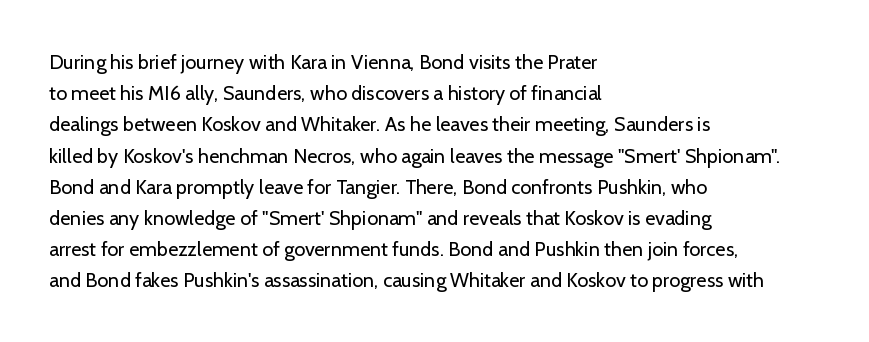
Q: Is the text bold? A: No.
Q: Is the text italic (slanted)? A: No, it is upright.
Q: Is the text underlined? A: No.
Q: How is the paragraph aligned? A: Left-aligned.
Q: Is the spacing between letters normal or unusually wide? A: Normal.
Q: Is the spacing between lines tight, normal or loose? A: Normal.
